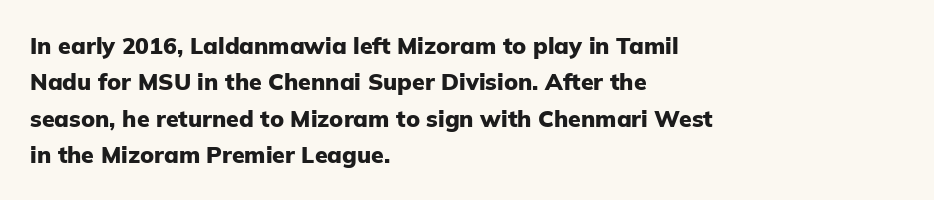
Q: Is the text bold? A: Yes.
Q: Is the text italic (slanted)? A: No, it is upright.
Q: Is the text underlined? A: No.
Q: How is the paragraph aligned? A: Left-aligned.
Q: Is the spacing between letters normal or unusually wide? A: Normal.
Q: Is the spacing between lines tight, normal or loose? A: Normal.
